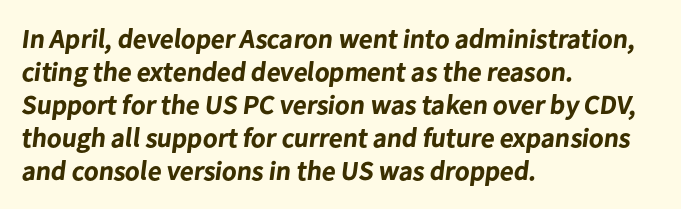
Q: Is the text bold? A: Yes.
Q: Is the text underlined? A: No.
Q: How is the paragraph aligned? A: Left-aligned.
Q: Is the spacing between letters normal or unusually wide? A: Normal.
